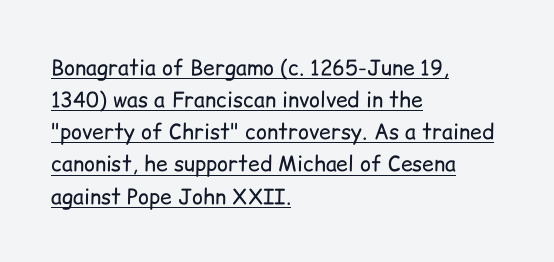
Q: Is the text bold? A: No.
Q: Is the text italic (slanted)? A: No, it is upright.
Q: Is the text underlined? A: Yes.
Q: How is the paragraph aligned? A: Left-aligned.
Q: Is the spacing between letters normal or unusually wide? A: Normal.
Q: Is the spacing between lines tight, normal or loose? A: Normal.
